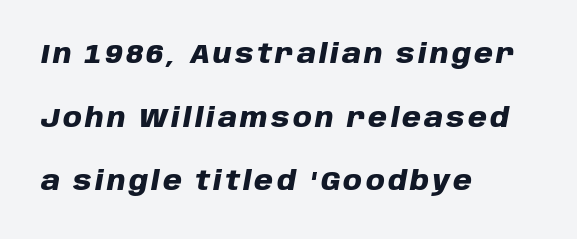
Line beginnings align vertically; line endings do not. You'd pick this weight for a headline — it's a proper bold. The text carries the slant typical of an italic or oblique font. The vertical gap from one line to the next is large. A bare baseline throughout the passage.
